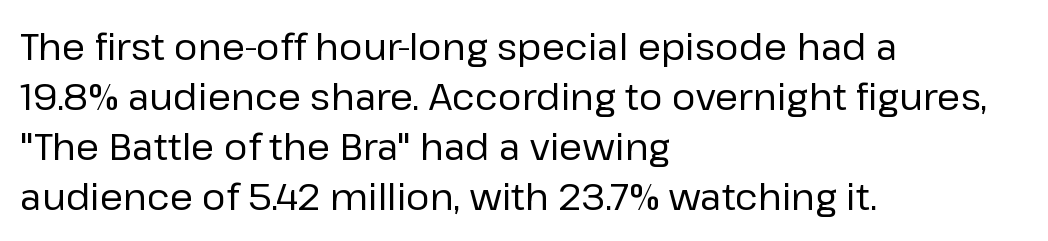
{"serif": "no", "italic": "no", "bold": "no", "weight": "regular", "width": "normal", "stroke_contrast": "low", "x_height": "medium", "monospaced": "no", "underline": "no", "align": "left", "line_spacing": "normal", "line_spacing_ratio": 1.35, "letter_spacing": "normal", "letter_spacing_em": 0.0, "glyph_px": 37}
